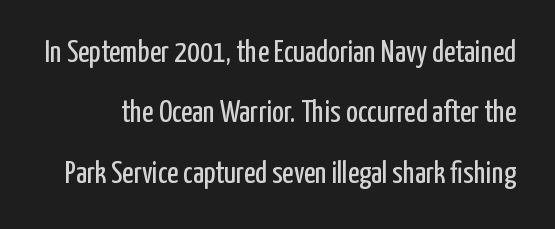
Q: Is the text bold? A: No.
Q: Is the text italic (slanted)? A: No, it is upright.
Q: Is the typeface a serif or a sans-serif typeface? A: Sans-serif.
Q: Is the text underlined? A: No.
Q: Is the spacing between letters normal or unusually wide? A: Normal.
Q: Is the spacing between lines tight, normal or loose? A: Loose.
Q: Width (condensed, normal, or wide)? A: Condensed.
Q: Stroke contrast? A: Low.
Q: x-height? A: Medium.
Q: Monospaced? A: No.
